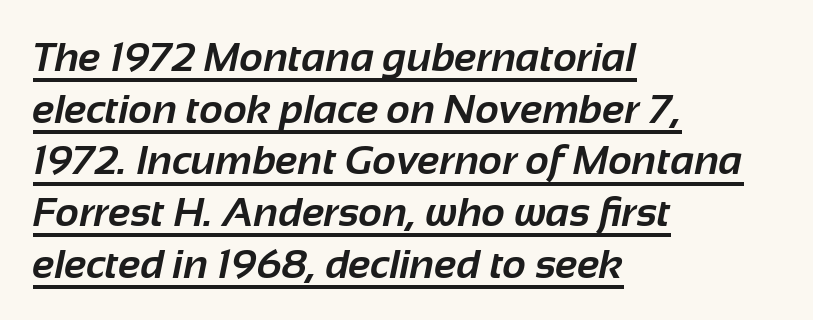
Think of a printed novel: that variable character pitch is what you see here. The words here are underlined. Compared with a centered layout, this one pins lines to the left instead. Look at the tracking — it's just the regular setting, nothing added. Set as a true bold cut, around the 700 mark.
